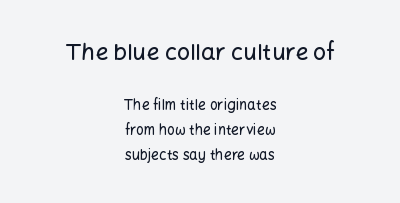
Q: Is the text italic (slanted)? A: No, it is upright.
Q: Is the text underlined? A: No.
Q: How is the paragraph aligned? A: Centered.
Q: Is the spacing between letters normal or unusually wide? A: Normal.
Q: Which block of text is set in a larger size, the first (top) or the second (bottom)? A: The first (top) one.
